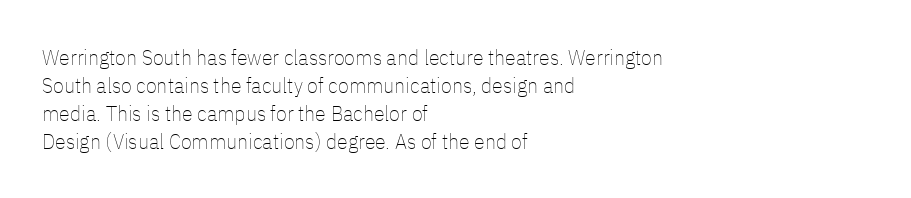
No extra ink here — the face is not bold. Students, observe: this is what conventionally led text looks like. Visually the block forms a straight wall on the left and a jagged coastline on the right. Clear beneath every line of the passage.
